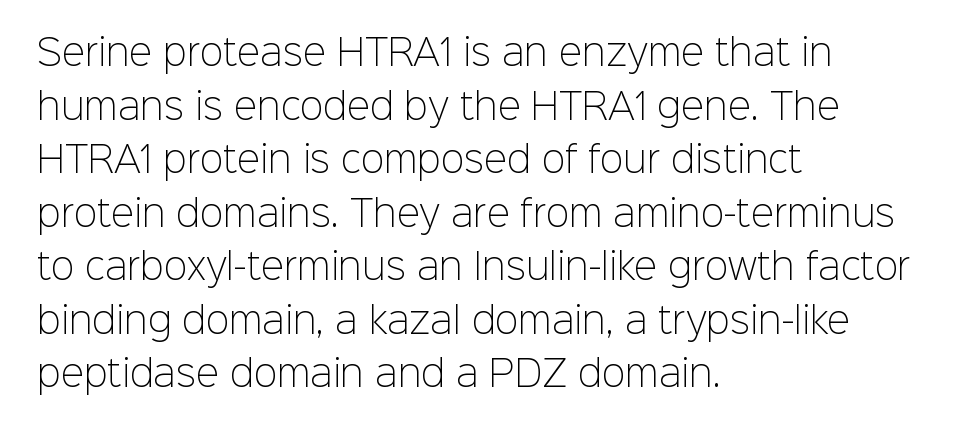
The image shows 35 px light sans-serif type, upright; set left-aligned, normal line spacing (1.53x), normal letter spacing, not underlined; low stroke contrast and a medium x-height.
